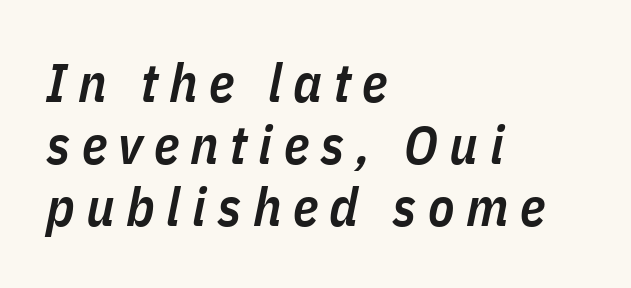
{"italic": "yes", "lean": "right", "slant_degrees": 11, "bold": "semi", "weight": "semibold", "width": "condensed", "stroke_contrast": "low", "x_height": "medium", "monospaced": "no", "underline": "no", "align": "left", "line_spacing": "tight", "line_spacing_ratio": 1.15, "letter_spacing": "wide", "letter_spacing_em": 0.21, "glyph_px": 54}
